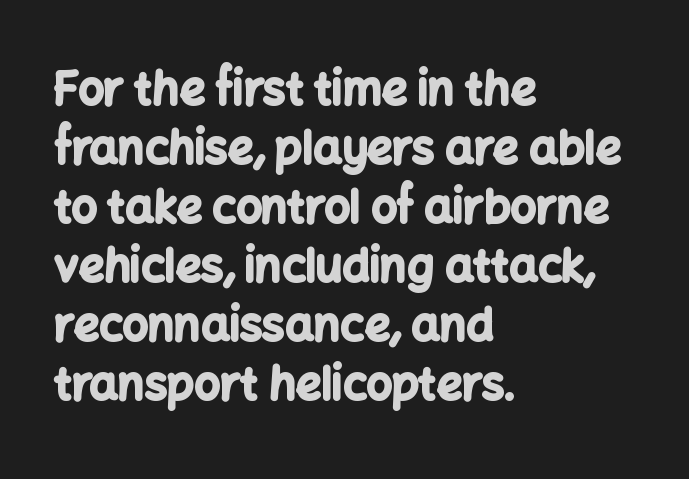
Q: Is the text bold? A: Yes.
Q: Is the text italic (slanted)? A: No, it is upright.
Q: Is the typeface a serif or a sans-serif typeface? A: Sans-serif.
Q: Is the text underlined? A: No.
Q: How is the paragraph aligned? A: Left-aligned.
Q: Is the spacing between letters normal or unusually wide? A: Normal.
Q: Is the spacing between lines tight, normal or loose? A: Normal.
Q: Width (condensed, normal, or wide)? A: Normal.
Q: Stroke contrast? A: Low.
Q: x-height? A: Medium.
Q: Monospaced? A: No.
